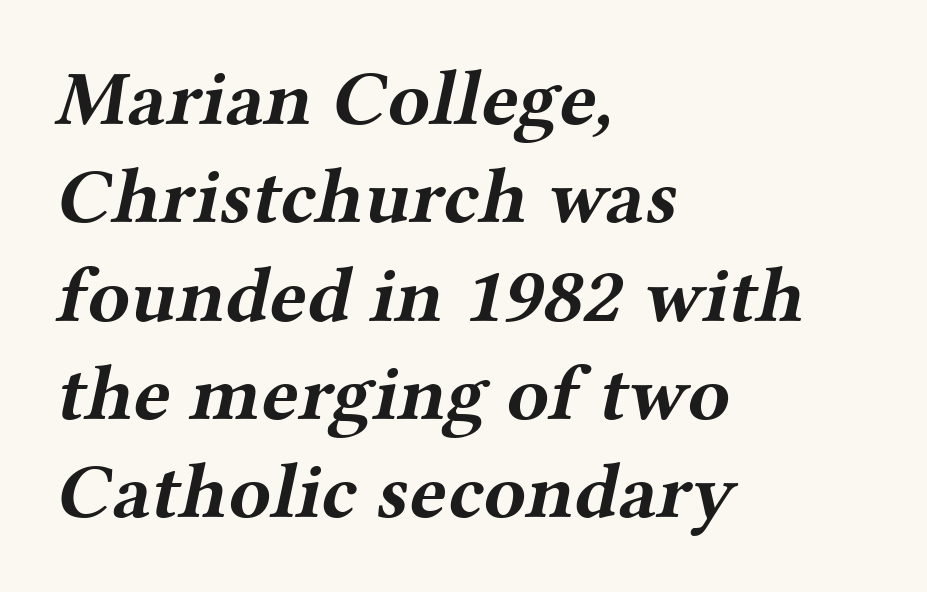
{"serif": "yes", "bold": "yes", "weight": "bold", "width": "wide", "stroke_contrast": "medium", "x_height": "medium", "monospaced": "no", "underline": "no", "align": "left", "line_spacing": "normal", "line_spacing_ratio": 1.26, "letter_spacing": "normal", "letter_spacing_em": 0.0, "glyph_px": 78}
